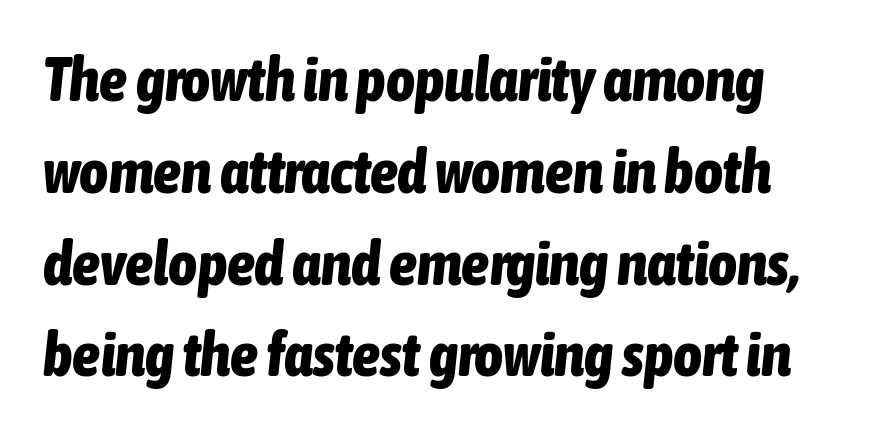
Horizontally, the lines are justified to the leading edge only. You can tell it's italic because the verticals aren't actually vertical. The sample has been set heavy, in full bold. Glyph-to-glyph distance matches everyday printed text.
